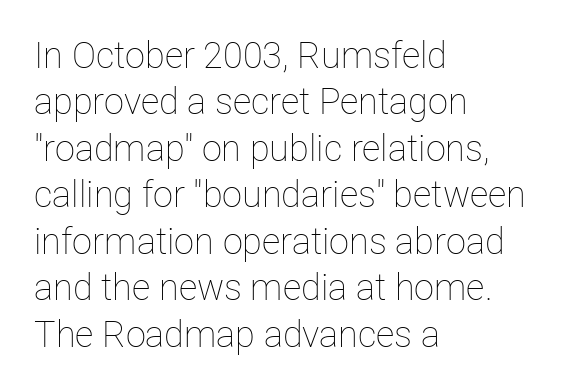
The image shows 36 px thin type, upright; set left-aligned, normal line spacing (1.29x), normal letter spacing, not underlined; low stroke contrast and a medium x-height.
